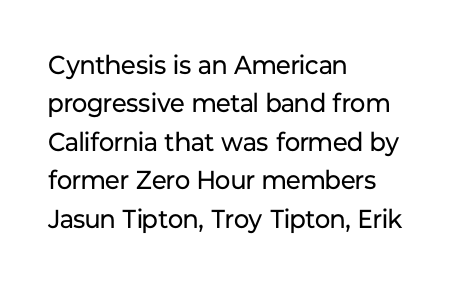
Leftover space on each line is placed entirely after the last word. The font sits on the lighter half of the weight spectrum, regular included. Here the glyphs are tracked normally, forming tight word shapes. Evenly set lines give the paragraph a standard silhouette. The area under the type is left untouched. The letters stand upright; this is a roman face.
